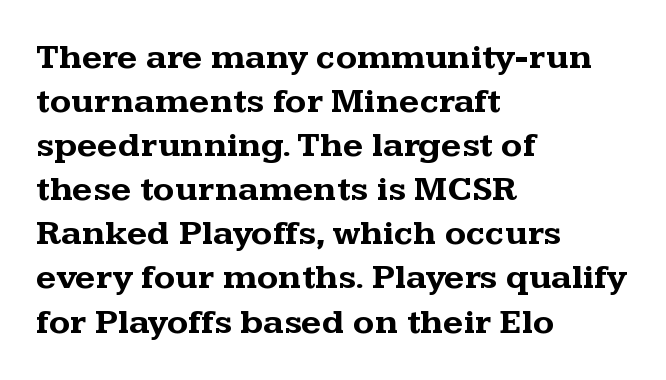
The typography opts for an upright posture over an oblique one. Compared with a centered layout, this one pins lines to the left instead. Plenty of ink on the page — the face is bold. Are there feet on the stems? There are — it's a serif. Spacing between characters is what you'd get straight out of the box. These lines are rendered in a variable-pitch font.
